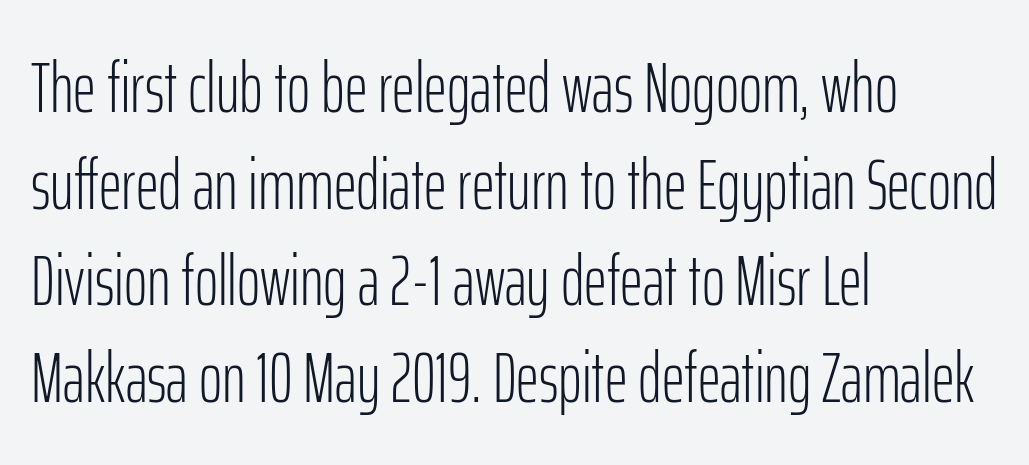
{"serif": "no", "italic": "no", "bold": "no", "weight": "light", "width": "condensed", "stroke_contrast": "low", "x_height": "medium", "monospaced": "no", "underline": "no", "align": "left", "line_spacing": "normal", "line_spacing_ratio": 1.36, "letter_spacing": "normal", "letter_spacing_em": 0.0, "glyph_px": 71}
